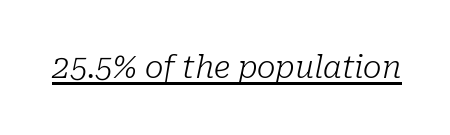
The image shows 31 px light serif type, italic (leaning right); set normal letter spacing, underlined; low stroke contrast and a medium x-height.
